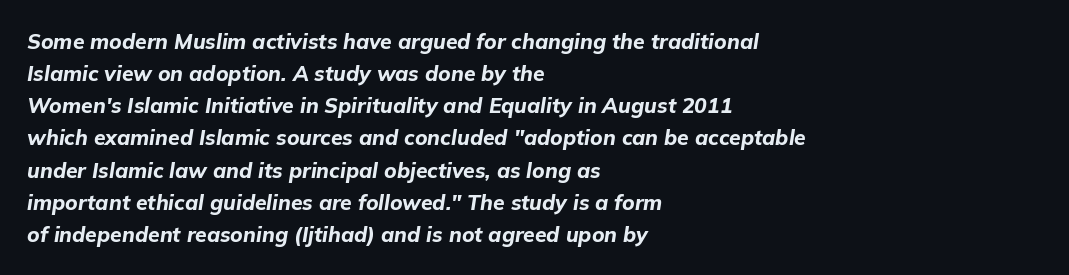
{"italic": "yes", "lean": "right", "slant_degrees": 9, "bold": "yes", "underline": "no", "align": "left", "line_spacing": "normal", "line_spacing_ratio": 1.53, "letter_spacing": "normal", "letter_spacing_em": 0.0, "glyph_px": 21}
